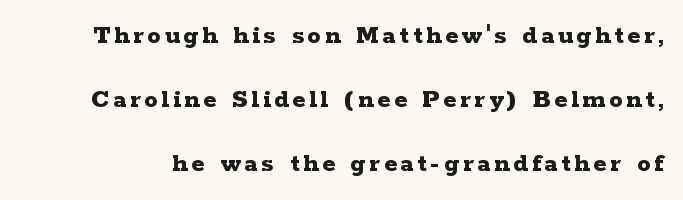
It's the straight-up-and-down kind of type. No word sits above an underline. I'd describe the lettering as bold — thick and assertive. Does the leading feel generous? Absolutely, it's lavish.
